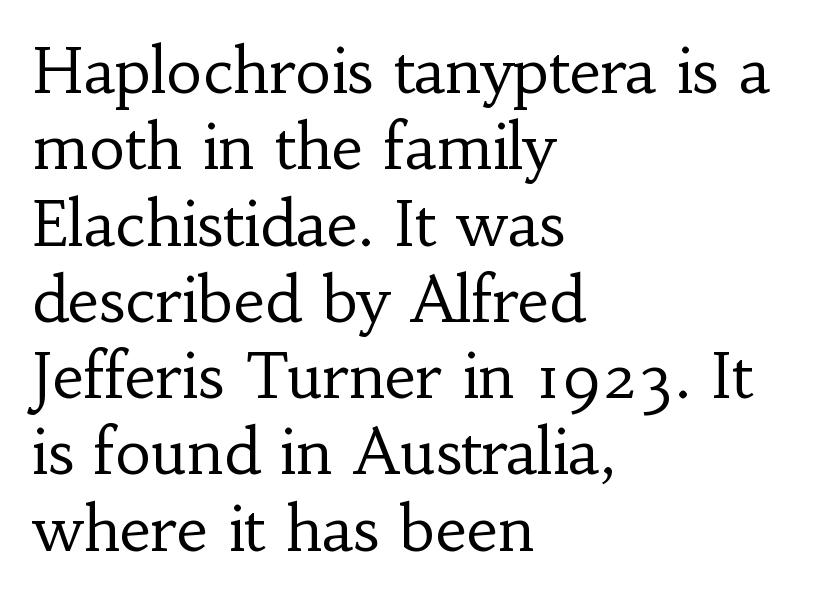
A serif font was chosen for this passage. Lines of text with bare space underneath. The weight would be labelled regular, book, light, or lighter still. Notice how the passage keeps a crisp vertical edge on the left only. Observe the ordinary spacing: letters are neighbours, not strangers. Rendered with straight, roman letterforms.
